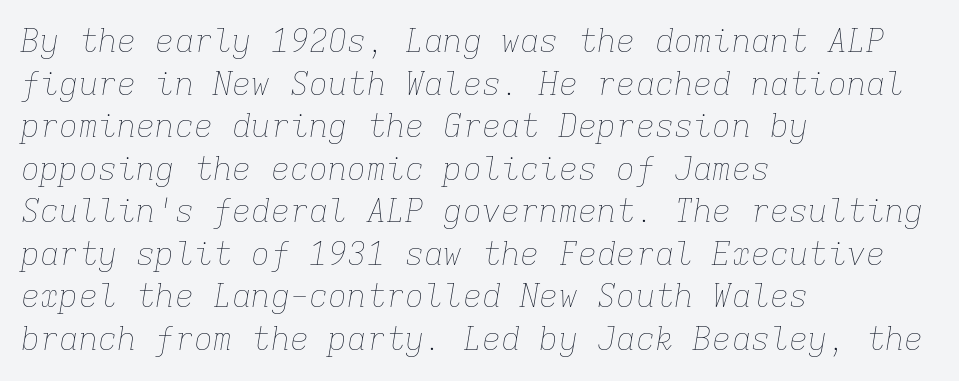
Q: Is the text bold? A: No.
Q: Is the text italic (slanted)? A: Yes, it leans right by about 9 degrees.
Q: Is the text underlined? A: No.
Q: How is the paragraph aligned? A: Left-aligned.
Q: Is the spacing between letters normal or unusually wide? A: Normal.
Q: Is the spacing between lines tight, normal or loose? A: Normal.
Q: Width (condensed, normal, or wide)? A: Normal.
Q: Stroke contrast? A: Low.
Q: x-height? A: Medium.
Q: Monospaced? A: Yes.
